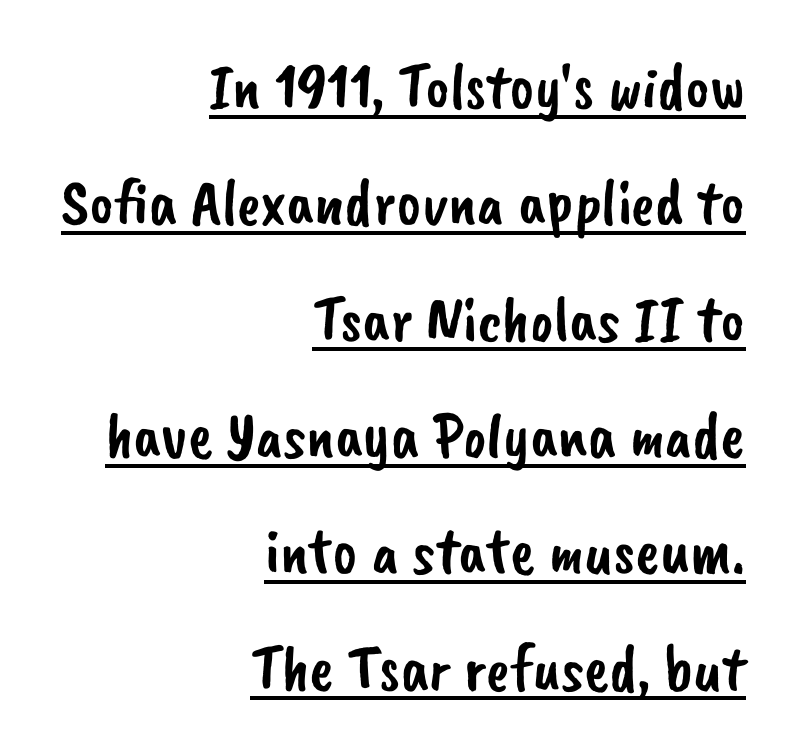
{"serif": "no", "width": "normal", "stroke_contrast": "low", "x_height": "small", "monospaced": "no", "underline": "yes", "align": "right", "line_spacing_ratio": 1.79, "letter_spacing": "normal", "letter_spacing_em": 0.0, "glyph_px": 65}
